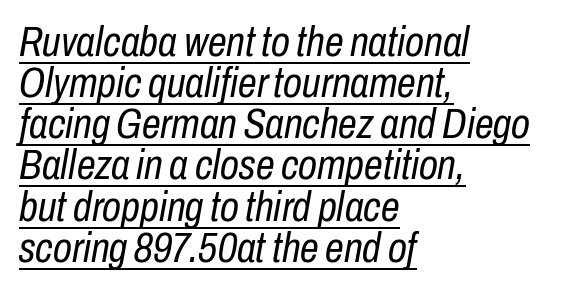
Q: Is the text bold? A: No.
Q: Is the text italic (slanted)? A: Yes, it leans right by about 10 degrees.
Q: Is the text underlined? A: Yes.
Q: How is the paragraph aligned? A: Left-aligned.
Q: Is the spacing between letters normal or unusually wide? A: Normal.
Q: Is the spacing between lines tight, normal or loose? A: Tight.
Q: Width (condensed, normal, or wide)? A: Condensed.
Q: Stroke contrast? A: Low.
Q: x-height? A: Medium.
Q: Monospaced? A: No.
